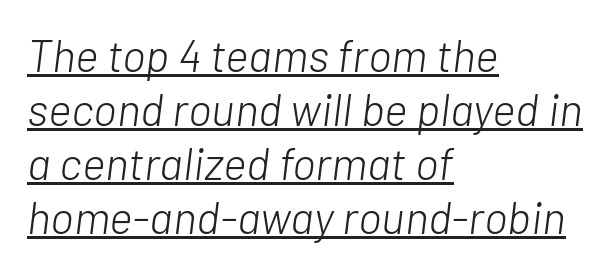
The image shows 45 px light type, italic (leaning right); set left-aligned, line spacing 1.2x, normal letter spacing, underlined; low stroke contrast and a medium x-height.
